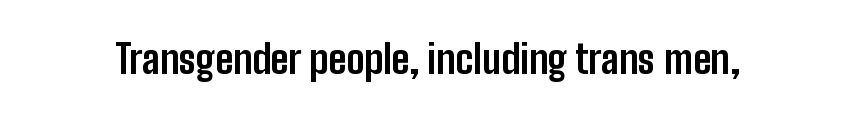
The letters carry no serifs — their stems end cleanly without finishing strokes. The letters advance in unequal steps, a hallmark of proportional type. These words are printed bold, with thick strokes throughout. The axis of the letterforms is exactly vertical.
